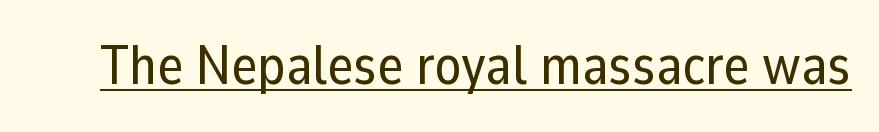
{"serif": "no", "italic": "no", "width": "normal", "stroke_contrast": "low", "x_height": "medium", "monospaced": "no", "underline": "yes", "letter_spacing": "normal", "letter_spacing_em": 0.0, "glyph_px": 55}
